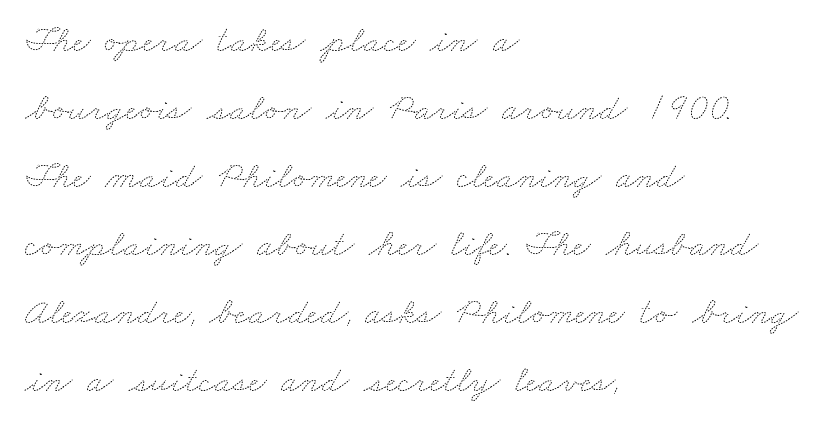
These lines are set flush left with a ragged right edge. Varying glyph widths throughout — classic text-font behaviour. Glance below the letters and you will spot only blank space. Between one letter and the next there's only the usual sliver of space.
